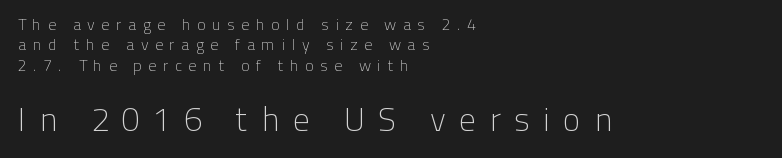
Q: Is the text bold? A: No.
Q: Is the text italic (slanted)? A: No, it is upright.
Q: Is the typeface a serif or a sans-serif typeface? A: Sans-serif.
Q: Is the text underlined? A: No.
Q: How is the paragraph aligned? A: Left-aligned.
Q: Is the spacing between letters normal or unusually wide? A: Unusually wide.
Q: Is the spacing between lines tight, normal or loose? A: Normal.
Q: Which block of text is set in a larger size, the first (top) or the second (bottom)? A: The second (bottom) one.
Q: Width (condensed, normal, or wide)? A: Normal.
Q: Stroke contrast? A: Low.
Q: x-height? A: Medium.
Q: Monospaced? A: No.
